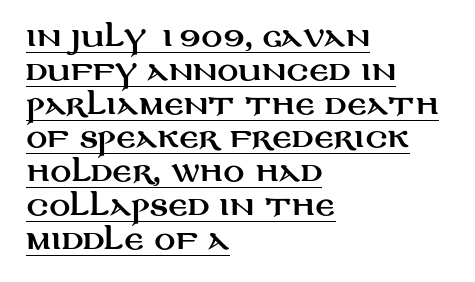
The horizontal fit of the characters is conventional and even. Does a line run under the words? Yes, clearly. What's the leading like? Ordinary, nothing unusual. Where is the straight margin? On the left.
